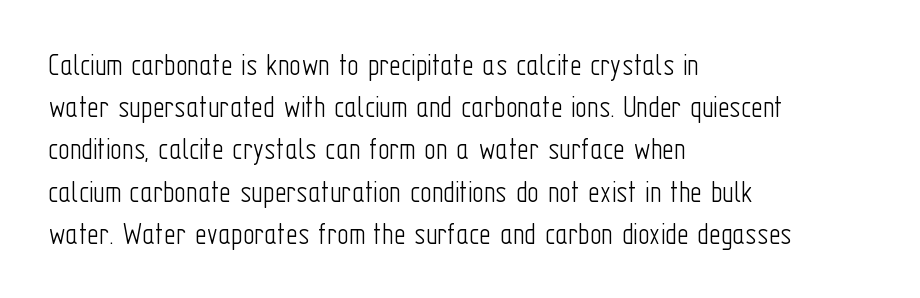
The image shows 32 px light, condensed sans-serif type, upright; set left-aligned, normal line spacing (1.32x), normal letter spacing, not underlined; low stroke contrast and a medium x-height.
